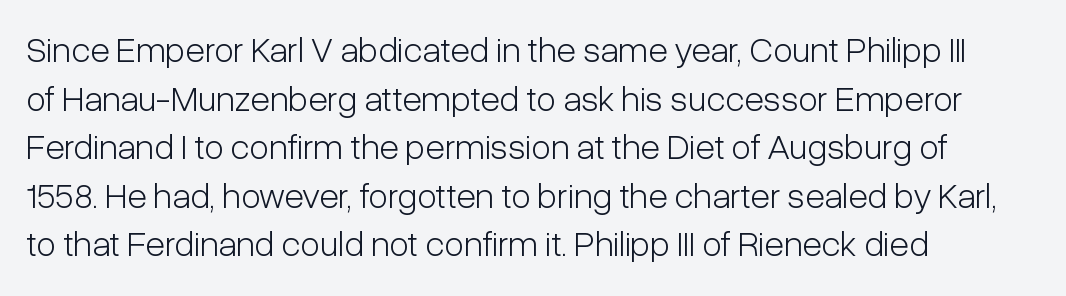
The image shows 36 px light, condensed sans-serif type, upright; set left-aligned, normal line spacing (1.35x), normal letter spacing, not underlined; low stroke contrast and a medium x-height.
